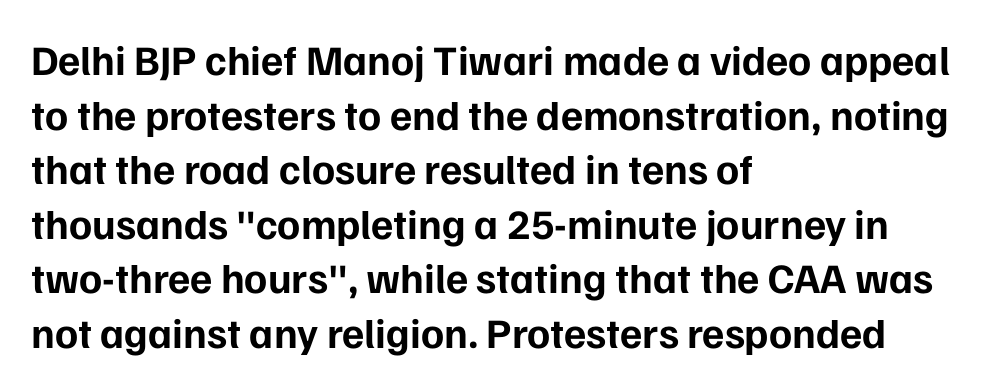
The image shows 42 px bold sans-serif type, upright; set left-aligned, normal line spacing (1.3x), normal letter spacing, not underlined; low stroke contrast and a medium x-height.
